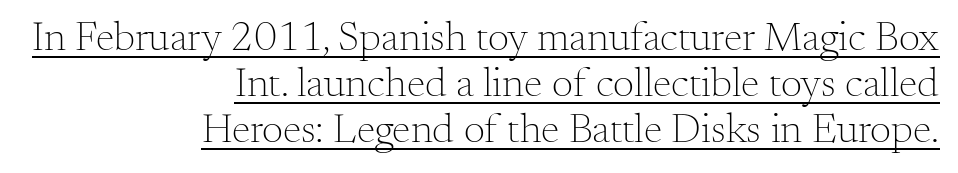
The image shows 42 px light serif type, upright; set right-aligned, tight line spacing (1.09x), normal letter spacing, underlined; medium stroke contrast and a small x-height.
